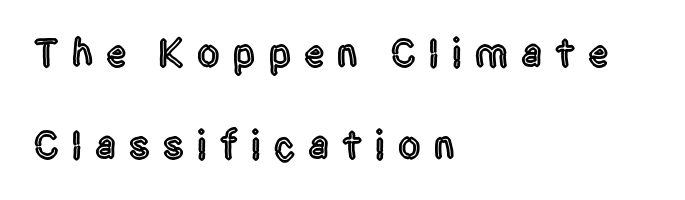
The image shows 40 px condensed sans-serif type, upright; set left-aligned, loose line spacing (2.3x), unusually wide letter spacing (+0.33 em), not underlined; a large x-height.
